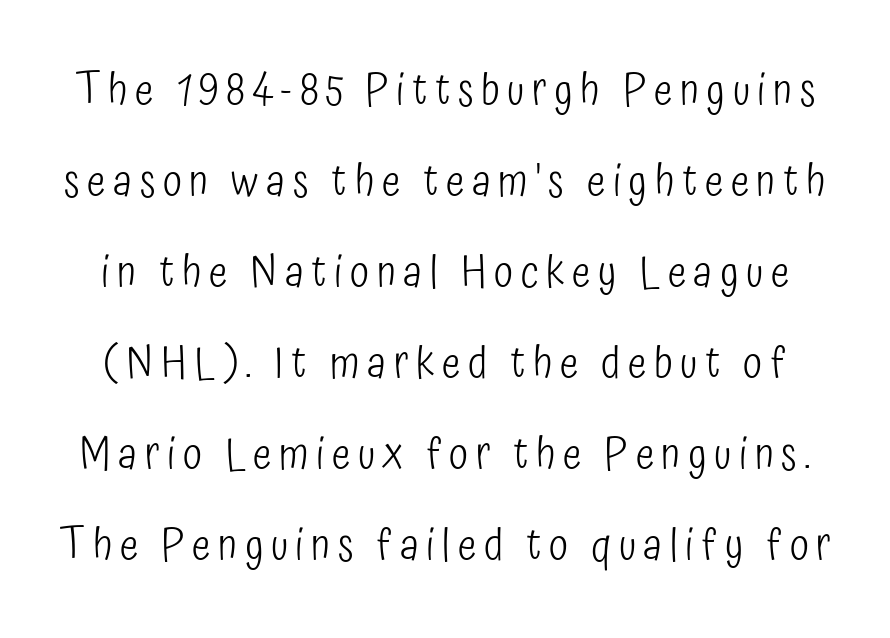
{"serif": "no", "italic": "no", "bold": "no", "weight": "light", "width": "condensed", "stroke_contrast": "low", "x_height": "medium", "monospaced": "no", "underline": "no", "line_spacing": "loose", "line_spacing_ratio": 2.07, "glyph_px": 44}
